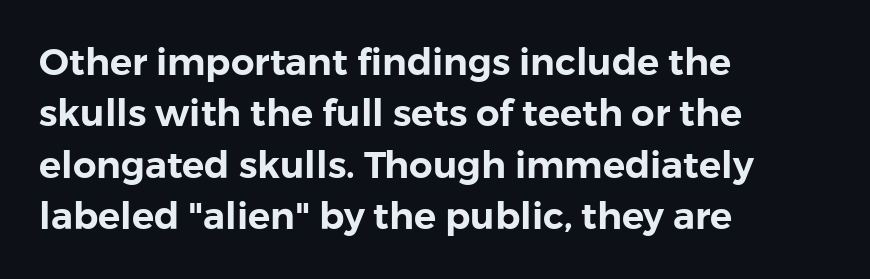
Q: Is the text italic (slanted)? A: No, it is upright.
Q: Is the typeface a serif or a sans-serif typeface? A: Sans-serif.
Q: Is the text underlined? A: No.
Q: How is the paragraph aligned? A: Left-aligned.
Q: Is the spacing between letters normal or unusually wide? A: Normal.
Q: Is the spacing between lines tight, normal or loose? A: Normal.
Q: Width (condensed, normal, or wide)? A: Normal.
Q: Stroke contrast? A: Low.
Q: x-height? A: Medium.
Q: Monospaced? A: No.
